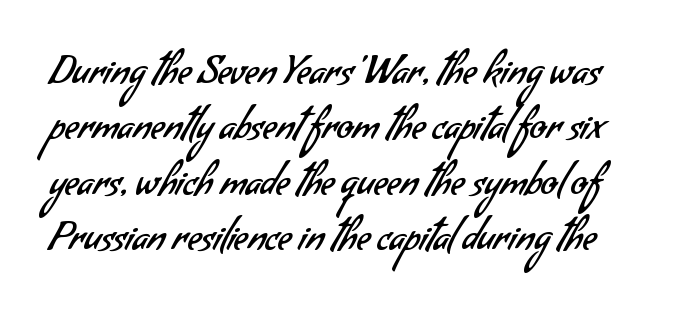
These lines are rendered in a variable-pitch font. Letterform terminals end flat and unadorned throughout the passage. Lines of text with bare space underneath. Does extra space separate the letters? No, they use regular spacing. These glyphs show unthickened strokes, regular width or finer.
